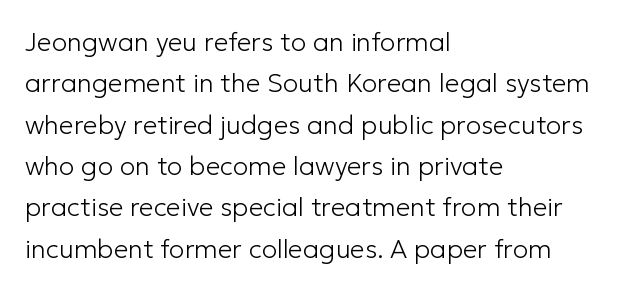
The image shows 26 px text type, upright; set left-aligned, normal line spacing (1.59x), normal letter spacing, not underlined.
